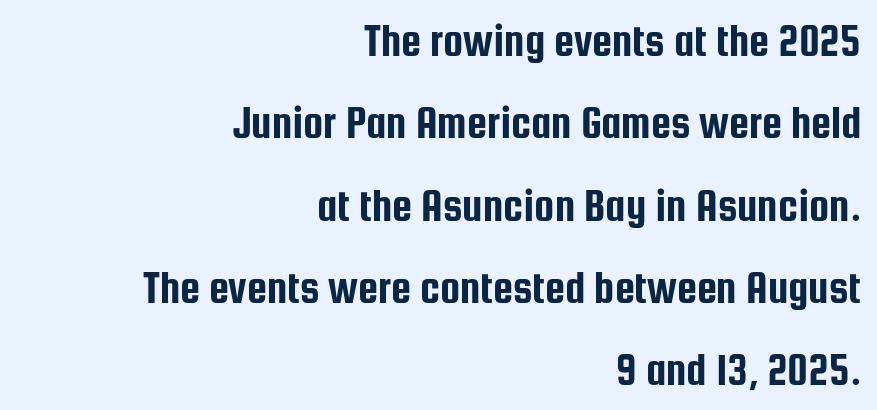
The letters stand straight up with perfectly vertical stems. Are there feet on the stems? There aren't — it's a sans. Honestly, the letter spacing is just normal — you wouldn't notice it. Note the varied advance widths — an 'i' is clearly narrower than an 'm'. In CSS terms this would be text-align: right.
